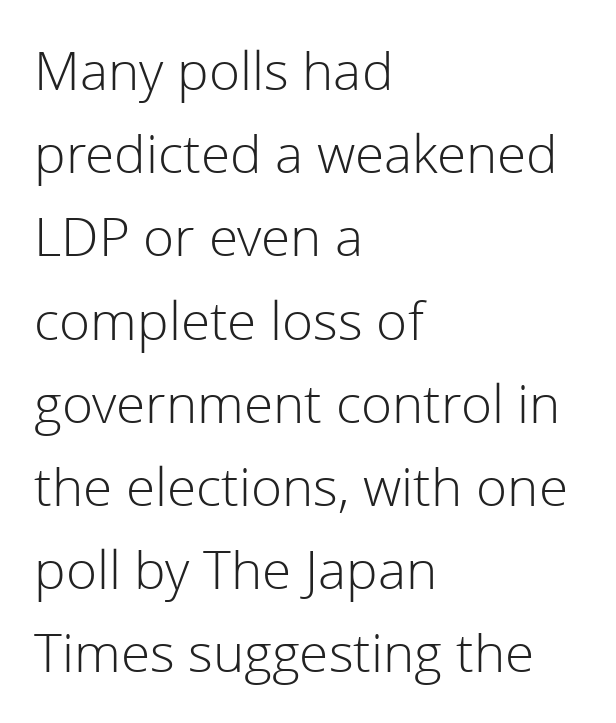
The image shows 53 px light sans-serif type, upright; set left-aligned, normal line spacing (1.57x), normal letter spacing, not underlined; low stroke contrast and a medium x-height.
